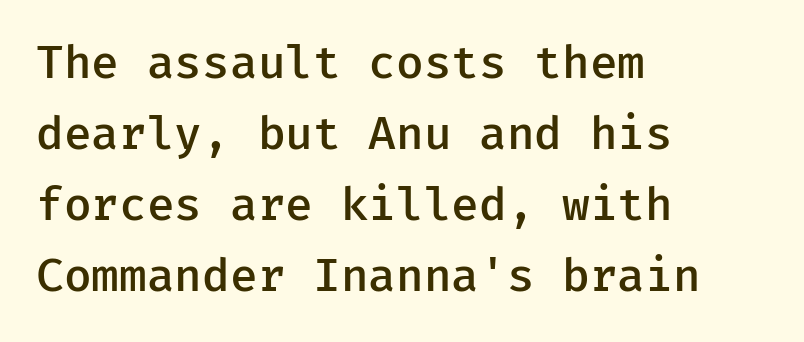
The compositor pushed each line to the left boundary. The zone under the glyphs is completely vacant. The rendering uses a moderate line-height, typical for paragraphs. If you drew a line through each stem, it would be perfectly vertical.
